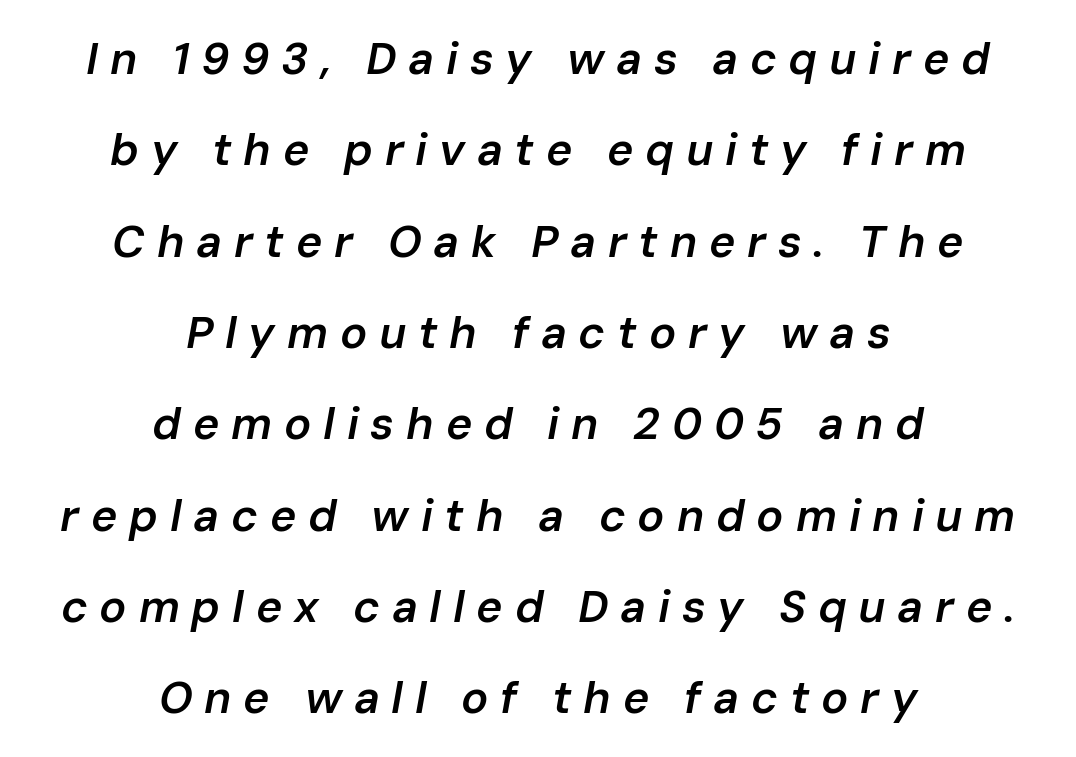
Quick note: interline space is abundant. These lines have a slow, spaced-out rhythm from letter to letter. Compared with ordinary roman type, these characters are visibly tilted. This sample has the flowing, uneven cadence of proportional lettering. Centered paragraph, ragged on both sides.
